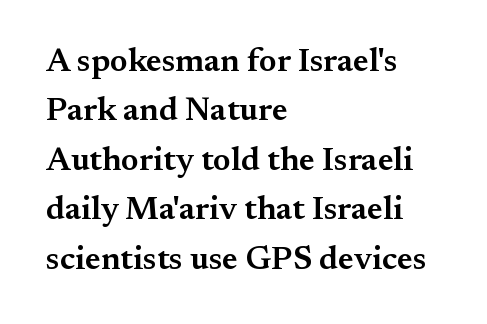
The image shows 33 px semibold serif type, upright; set left-aligned, normal line spacing (1.5x), normal letter spacing, not underlined; medium stroke contrast and a small x-height.
